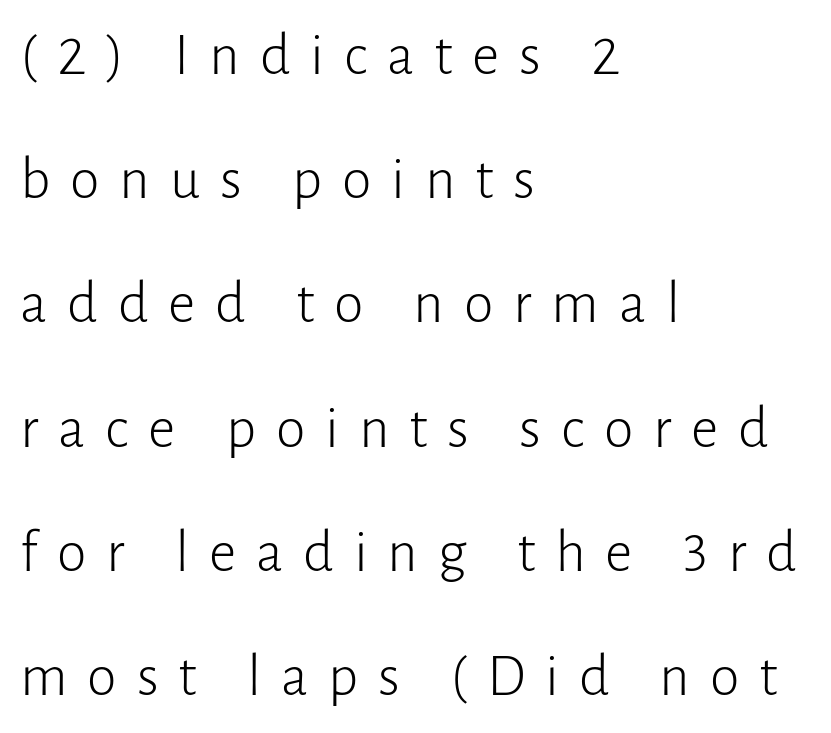
Note the varied advance widths — an 'i' is clearly narrower than an 'm'. A typesetter would label this face a sans. Reading down the block, your eye returns to a fixed left position each line. Successive baselines arrive slowly, with a big drop between each.
